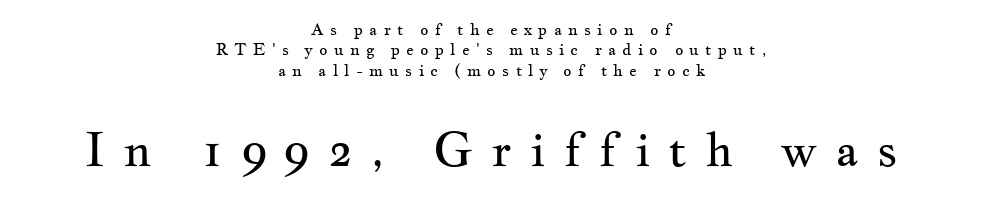
The line-height multiplier appears to be the usual default. The face used here is seriffed, in the tradition of book romans. Each row of text sits above clean, open space. Which of the two is more prominent by size? The second, at the bottom.
